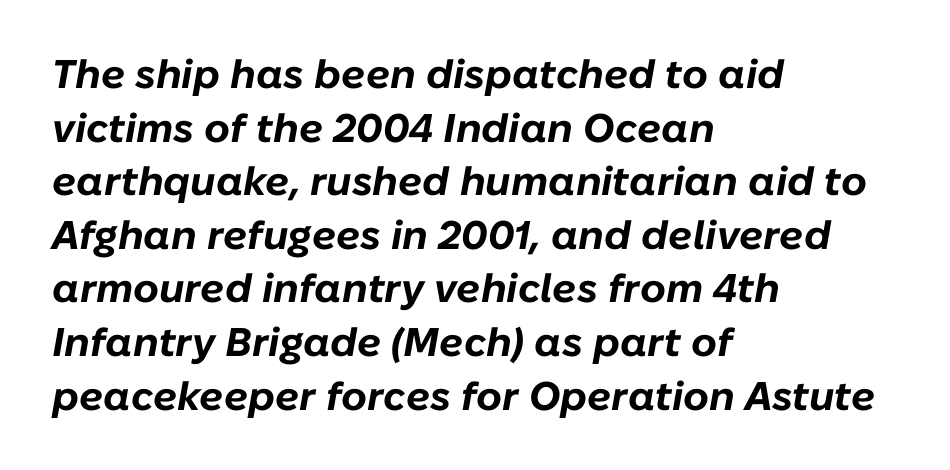
Q: Is the text bold? A: Yes.
Q: Is the text italic (slanted)? A: Yes, it leans right by about 10 degrees.
Q: Is the text underlined? A: No.
Q: How is the paragraph aligned? A: Left-aligned.
Q: Is the spacing between letters normal or unusually wide? A: Normal.
Q: Is the spacing between lines tight, normal or loose? A: Normal.
Q: Width (condensed, normal, or wide)? A: Normal.
Q: Stroke contrast? A: Low.
Q: x-height? A: Medium.
Q: Monospaced? A: No.
